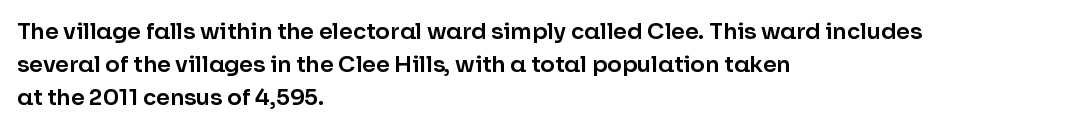
These lines keep a tight, regular rhythm from letter to letter. Vertical spacing — default. No word sits above an underline. The setting favours the left margin, as ordinary paragraphs usually do. The font's upright variant was chosen for this text.
